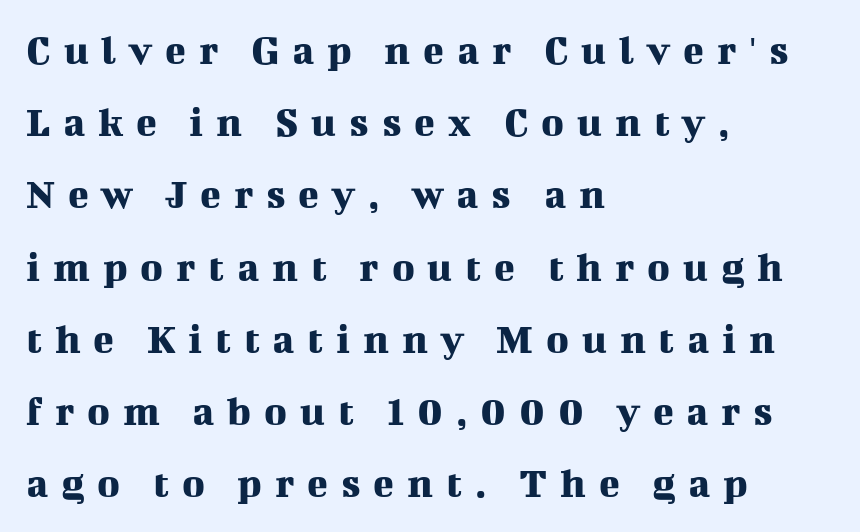
{"serif": "yes", "italic": "no", "width": "normal", "stroke_contrast": "medium", "x_height": "medium", "monospaced": "no", "underline": "no", "align": "left", "line_spacing": "normal", "line_spacing_ratio": 1.68, "letter_spacing": "wide", "letter_spacing_em": 0.3, "glyph_px": 43}
